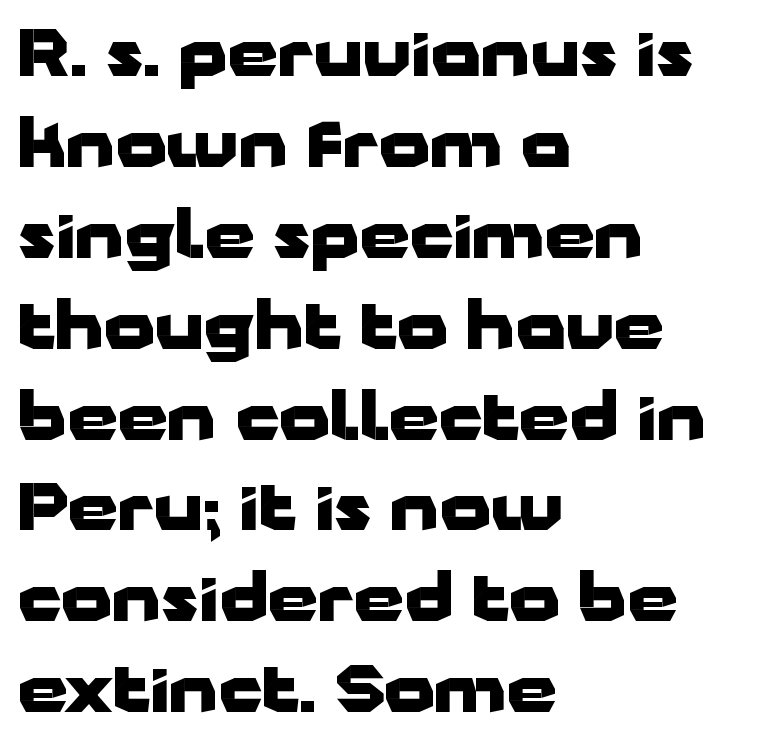
The image shows 64 px heavy, wide sans-serif type, upright; set left-aligned, normal line spacing (1.42x), normal letter spacing, not underlined; low stroke contrast and a medium x-height.
